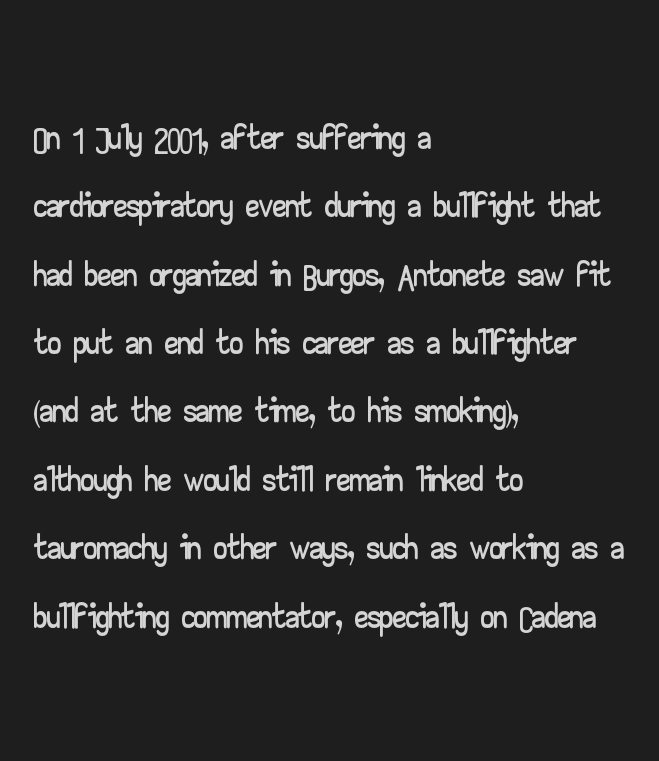
The image shows 53 px wide sans-serif type, upright; set left-aligned, normal line spacing (1.29x), normal letter spacing, not underlined; low stroke contrast and a small x-height.
